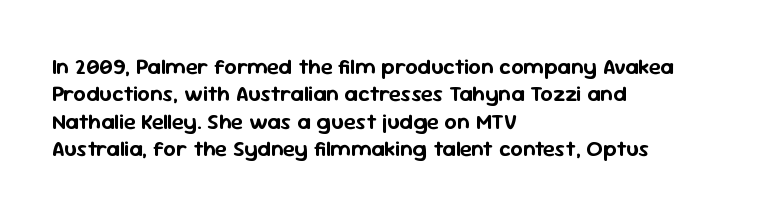
The lines are quadded left. Bare-footed words on every line. Notice how the stems are strictly vertical — no italics here. The gaps between neighbouring characters are ordinary and unremarkable.
